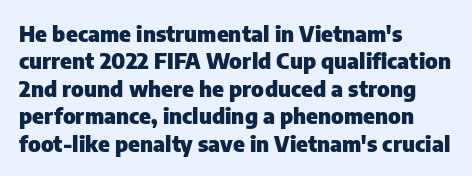
{"italic": "no", "bold": "yes", "underline": "no", "align": "left", "line_spacing": "normal", "line_spacing_ratio": 1.25, "letter_spacing": "normal", "letter_spacing_em": 0.0, "glyph_px": 22}
